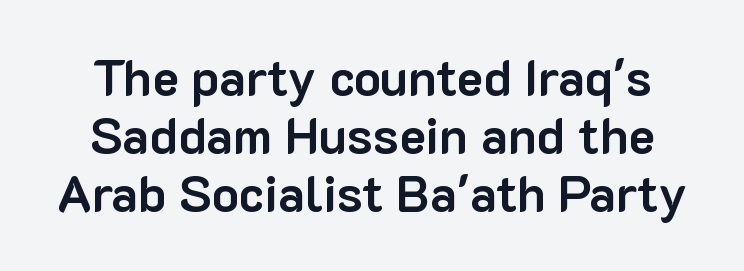
The type sits square on the baseline with zero lean. The rendering shows plain stroke endings on the letterforms — a sans-serif design. The compositor balanced each line on the midline. Spacing verdict: proportional, widths tailored to each character.
